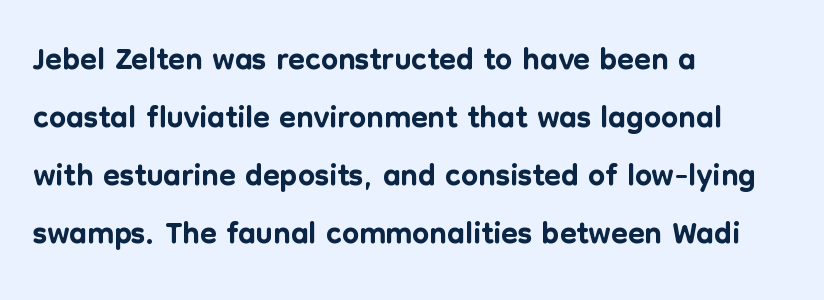
Ordinary non-slanted type is in use. Letterform terminals end flat and unadorned throughout the passage. The passage shown is typed in a proportional face where columns would drift. Here the glyphs are tracked normally, forming tight word shapes. Only glyphs here, with clear space below each row.
